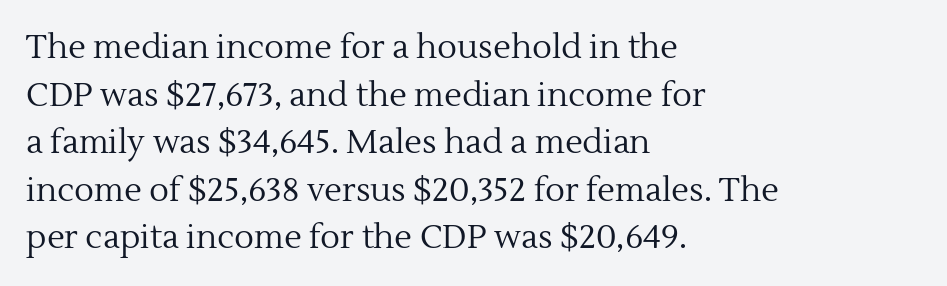
These lines sit exactly where default settings would place them. Left-aligned paragraph, ragged on the right. This sample uses an upright cut, with every glyph sitting square on the baseline. The rendering uses natural spacing where letterforms have individual widths.
